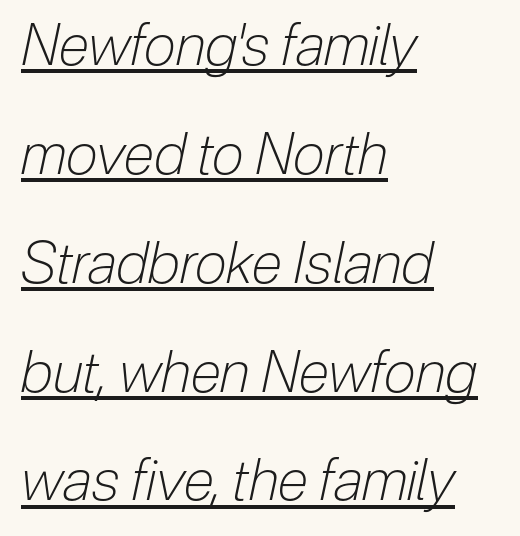
{"italic": "yes", "lean": "right", "slant_degrees": 12, "bold": "no", "weight": "light", "width": "condensed", "stroke_contrast": "low", "x_height": "medium", "monospaced": "no", "underline": "yes", "align": "left", "line_spacing": "loose", "line_spacing_ratio": 1.91, "letter_spacing": "normal", "letter_spacing_em": 0.0, "glyph_px": 57}
